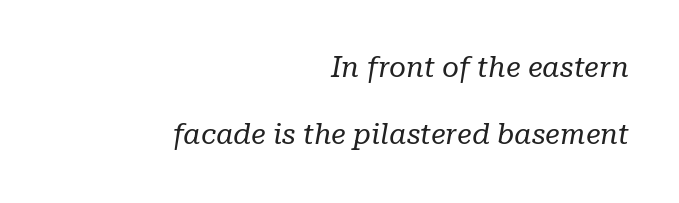
{"serif": "yes", "italic": "yes", "lean": "right", "slant_degrees": 10, "bold": "no", "weight": "regular", "width": "normal", "stroke_contrast": "low", "x_height": "medium", "monospaced": "no", "underline": "no", "align": "right", "line_spacing": "loose", "line_spacing_ratio": 2.32, "letter_spacing": "normal", "letter_spacing_em": 0.0, "glyph_px": 29}
